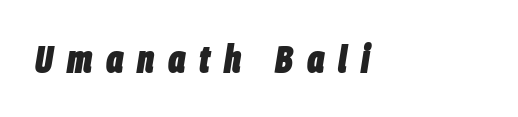
{"italic": "yes", "lean": "right", "slant_degrees": 9, "bold": "yes", "weight": "heavy", "width": "condensed", "stroke_contrast": "low", "x_height": "large", "monospaced": "no", "underline": "no", "align": "left", "letter_spacing": "wide", "letter_spacing_em": 0.35, "glyph_px": 39}
